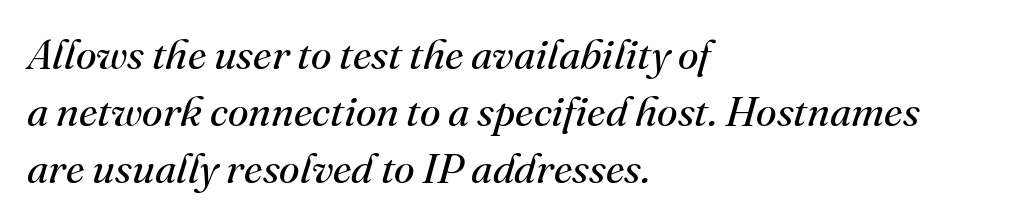
The image shows 42 px regular-weight serif type, italic (leaning right); set left-aligned, normal line spacing (1.36x), normal letter spacing, not underlined; medium stroke contrast and a small x-height.
